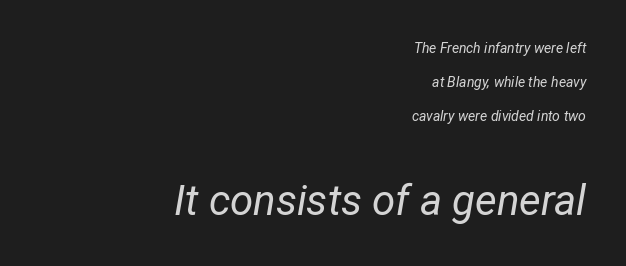
Compared with a typical body face, this is equally light or lighter still. Slanted lettering throughout. Here the designer chose a conventional face with non-uniform glyph widths. Nothing unusual about the tracking: characters are spaced as the font intends. Bare-footed words on every line. The text block is weighted toward the right margin, trailing off unevenly leftward.
